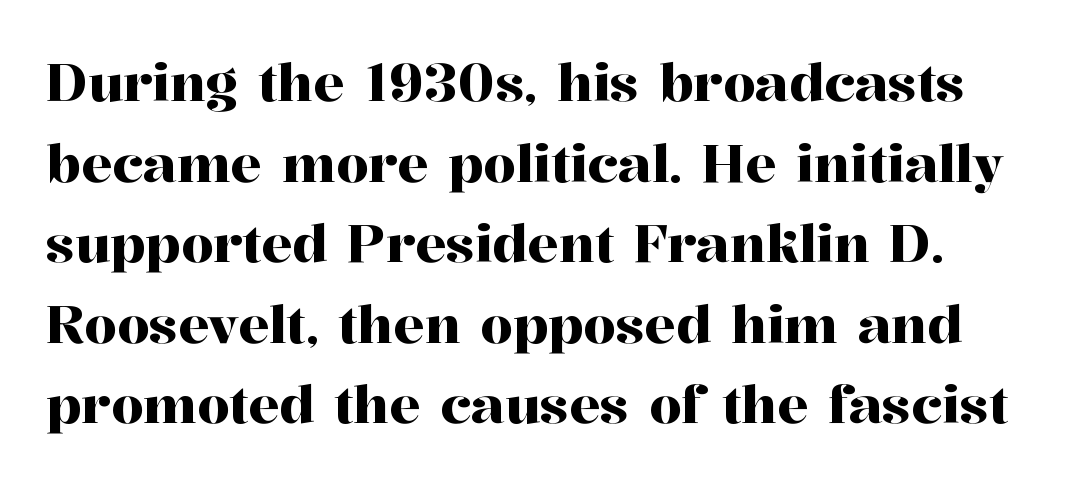
{"serif": "yes", "italic": "no", "width": "normal", "stroke_contrast": "high", "x_height": "medium", "monospaced": "no", "underline": "no", "line_spacing": "normal", "line_spacing_ratio": 1.55, "letter_spacing": "normal", "letter_spacing_em": 0.0, "glyph_px": 52}
